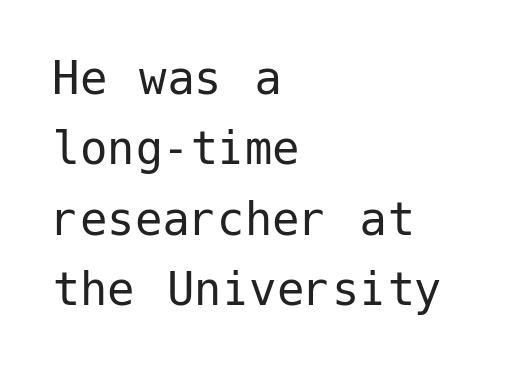
Q: Is the text bold? A: No.
Q: Is the text italic (slanted)? A: No, it is upright.
Q: Is the typeface a serif or a sans-serif typeface? A: Sans-serif.
Q: Is the text underlined? A: No.
Q: How is the paragraph aligned? A: Left-aligned.
Q: Is the spacing between letters normal or unusually wide? A: Normal.
Q: Is the spacing between lines tight, normal or loose? A: Normal.
Q: Width (condensed, normal, or wide)? A: Normal.
Q: Stroke contrast? A: Low.
Q: x-height? A: Medium.
